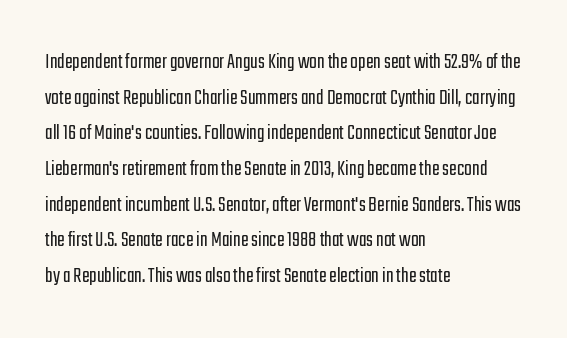
Baseline-to-baseline distance is the conventional proportion of letter height. The passage is arranged the way most books set body copy — flush left. The glyphs are unaccompanied by any horizontal stroke below them. The gaps between neighbouring characters are ordinary and unremarkable.
